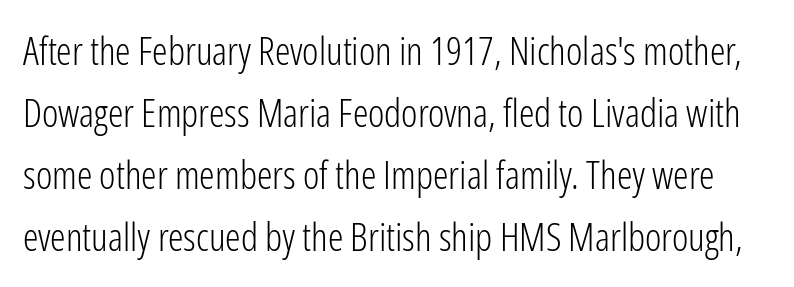
{"serif": "no", "italic": "no", "bold": "no", "weight": "light", "width": "condensed", "stroke_contrast": "low", "x_height": "medium", "monospaced": "no", "underline": "no", "line_spacing": "normal", "line_spacing_ratio": 1.59, "letter_spacing": "normal", "letter_spacing_em": 0.0, "glyph_px": 39}
